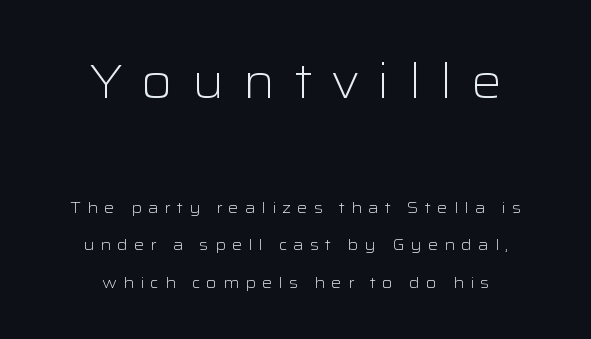
Q: Is the text bold? A: No.
Q: Is the text italic (slanted)? A: No, it is upright.
Q: Is the typeface a serif or a sans-serif typeface? A: Sans-serif.
Q: Is the text underlined? A: No.
Q: How is the paragraph aligned? A: Centered.
Q: Is the spacing between letters normal or unusually wide? A: Unusually wide.
Q: Is the spacing between lines tight, normal or loose? A: Loose.
Q: Which block of text is set in a larger size, the first (top) or the second (bottom)? A: The first (top) one.
Q: Width (condensed, normal, or wide)? A: Wide.
Q: Stroke contrast? A: Low.
Q: x-height? A: Medium.
Q: Monospaced? A: No.
